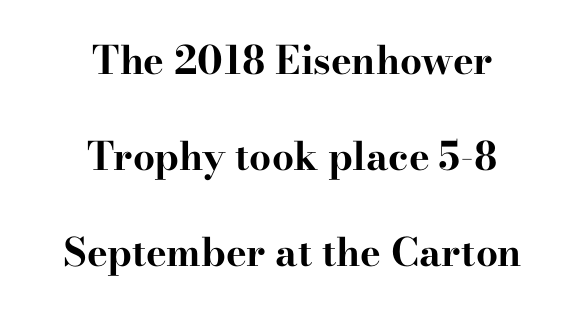
{"serif": "yes", "italic": "no", "bold": "yes", "weight": "bold", "width": "wide", "stroke_contrast": "high", "x_height": "small", "monospaced": "no", "underline": "no", "align": "center", "line_spacing": "loose", "line_spacing_ratio": 2.46, "letter_spacing": "normal", "letter_spacing_em": 0.0, "glyph_px": 39}
